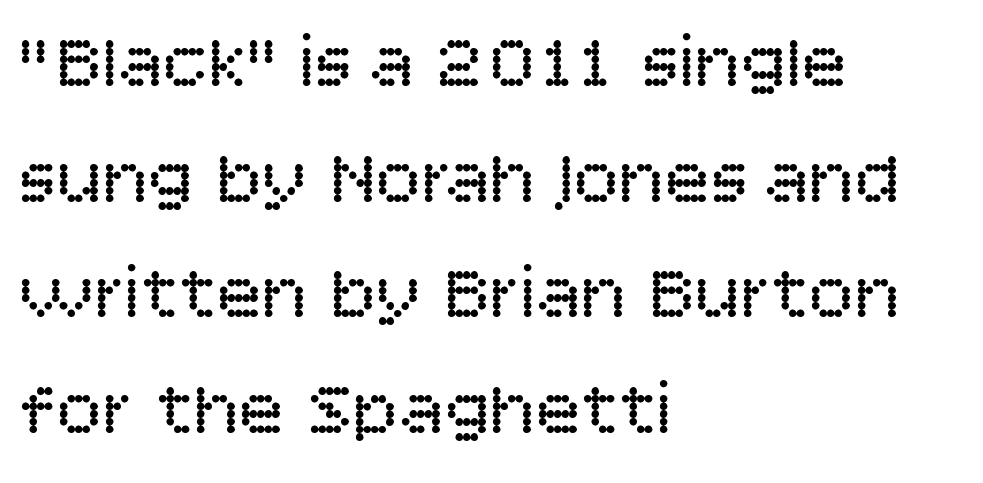
Q: Is the text bold? A: No.
Q: Is the text italic (slanted)? A: No, it is upright.
Q: Is the typeface a serif or a sans-serif typeface? A: Sans-serif.
Q: Is the text underlined? A: No.
Q: How is the paragraph aligned? A: Left-aligned.
Q: Is the spacing between letters normal or unusually wide? A: Normal.
Q: Is the spacing between lines tight, normal or loose? A: Normal.
Q: Width (condensed, normal, or wide)? A: Normal.
Q: Stroke contrast? A: Low.
Q: x-height? A: Large.
Q: Monospaced? A: No.
